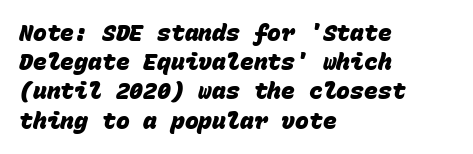
Q: Is the text bold? A: Yes.
Q: Is the text underlined? A: No.
Q: How is the paragraph aligned? A: Left-aligned.
Q: Is the spacing between letters normal or unusually wide? A: Normal.
Q: Is the spacing between lines tight, normal or loose? A: Normal.
